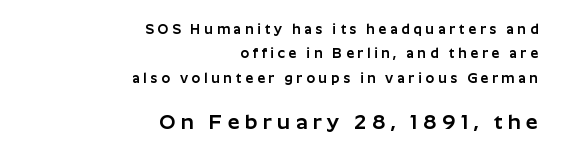
Q: Is the text italic (slanted)? A: No, it is upright.
Q: Is the text underlined? A: No.
Q: How is the paragraph aligned? A: Right-aligned.
Q: Is the spacing between letters normal or unusually wide? A: Unusually wide.
Q: Which block of text is set in a larger size, the first (top) or the second (bottom)? A: The second (bottom) one.
